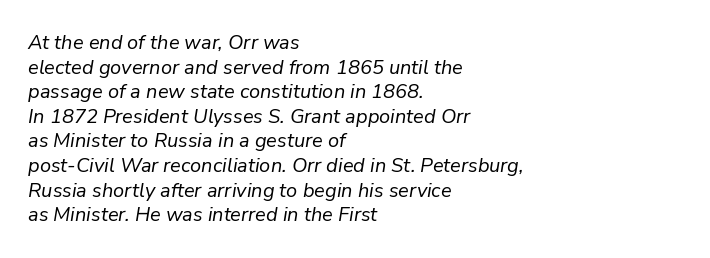
{"italic": "yes", "lean": "right", "slant_degrees": 9, "bold": "no", "underline": "no", "align": "left", "line_spacing_ratio": 1.23, "letter_spacing": "normal", "letter_spacing_em": 0.0, "glyph_px": 20}
